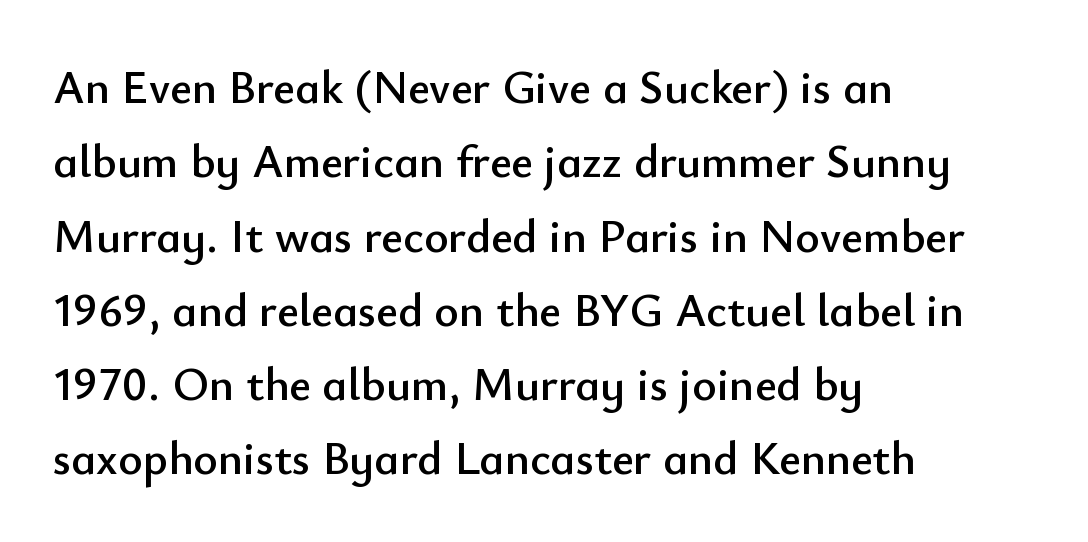
{"serif": "no", "italic": "no", "width": "normal", "stroke_contrast": "low", "x_height": "small", "monospaced": "no", "underline": "no", "align": "left", "line_spacing": "normal", "line_spacing_ratio": 1.58, "letter_spacing": "normal", "letter_spacing_em": 0.0, "glyph_px": 47}
